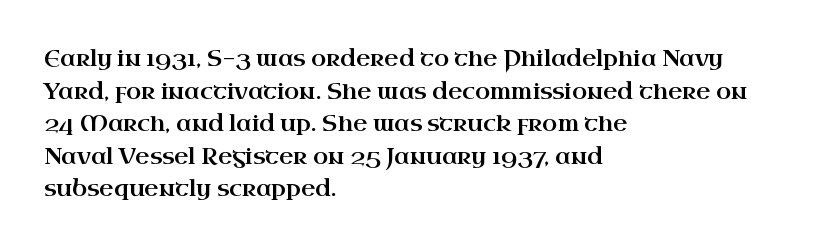
{"italic": "no", "underline": "no", "align": "left", "line_spacing": "normal", "line_spacing_ratio": 1.48, "letter_spacing": "normal", "letter_spacing_em": 0.0, "glyph_px": 22}
